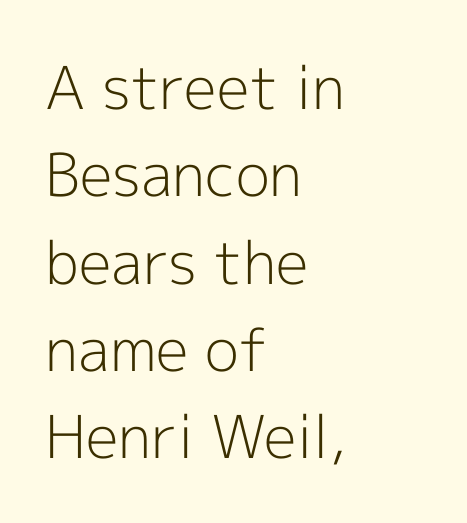
The image shows 59 px light sans-serif type, upright; set left-aligned, normal line spacing (1.48x), normal letter spacing, not underlined; a medium x-height.
